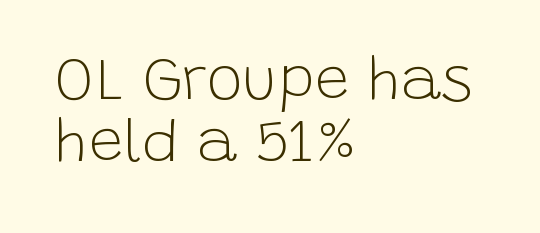
These lines huddle together more closely than default settings would place them. The rendering keeps characters at their native spacing. Short and long lines alike share a common starting point at left. This rendering employs a face without finishing strokes, i.e., a sans-serif.
